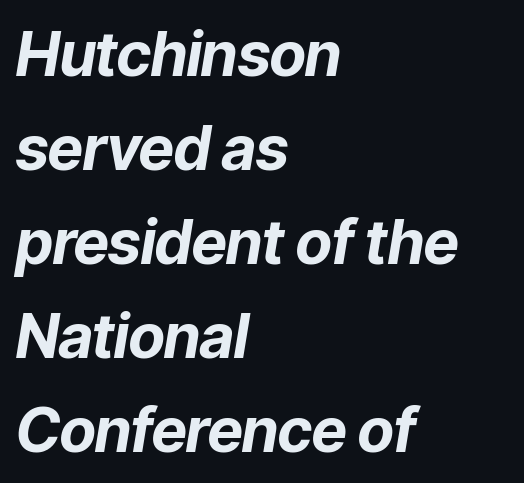
Q: Is the text bold? A: Yes.
Q: Is the text italic (slanted)? A: Yes, it leans right by about 9 degrees.
Q: Is the text underlined? A: No.
Q: How is the paragraph aligned? A: Left-aligned.
Q: Is the spacing between letters normal or unusually wide? A: Normal.
Q: Is the spacing between lines tight, normal or loose? A: Normal.
Q: Width (condensed, normal, or wide)? A: Normal.
Q: Stroke contrast? A: Low.
Q: x-height? A: Medium.
Q: Monospaced? A: No.
